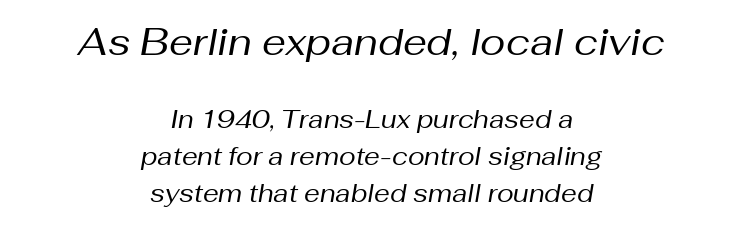
Is the lower block the larger one? No — the upper block carries the bigger type. The space directly below the letters is spotless. The passage is arranged like a title page — every line centered. The letters advance in unequal steps, a hallmark of proportional type. Compared with typical paragraphs, the rows here are spaced about the same.
